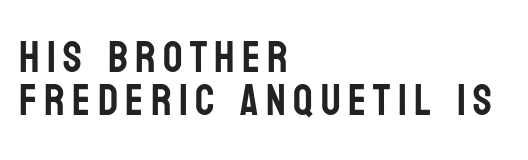
{"serif": "no", "italic": "no", "width": "condensed", "stroke_contrast": "low", "x_height": "large", "monospaced": "no", "underline": "no", "align": "left", "line_spacing": "tight", "line_spacing_ratio": 1.0, "glyph_px": 43}
